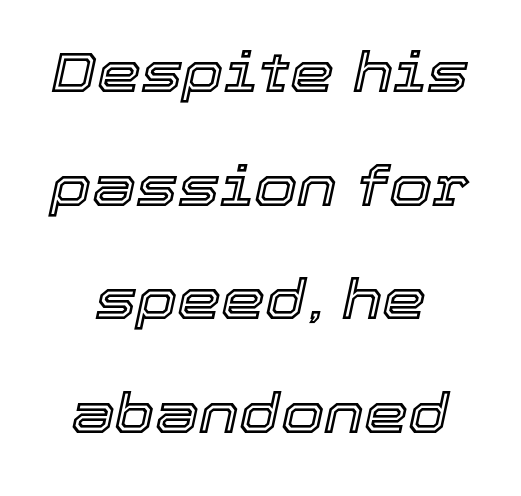
Between one letter and the next there's only the usual sliver of space. Airy leading. The passage shown is typed in a proportional face where columns would drift. Leftover space on each line is divided equally before and after the words.
